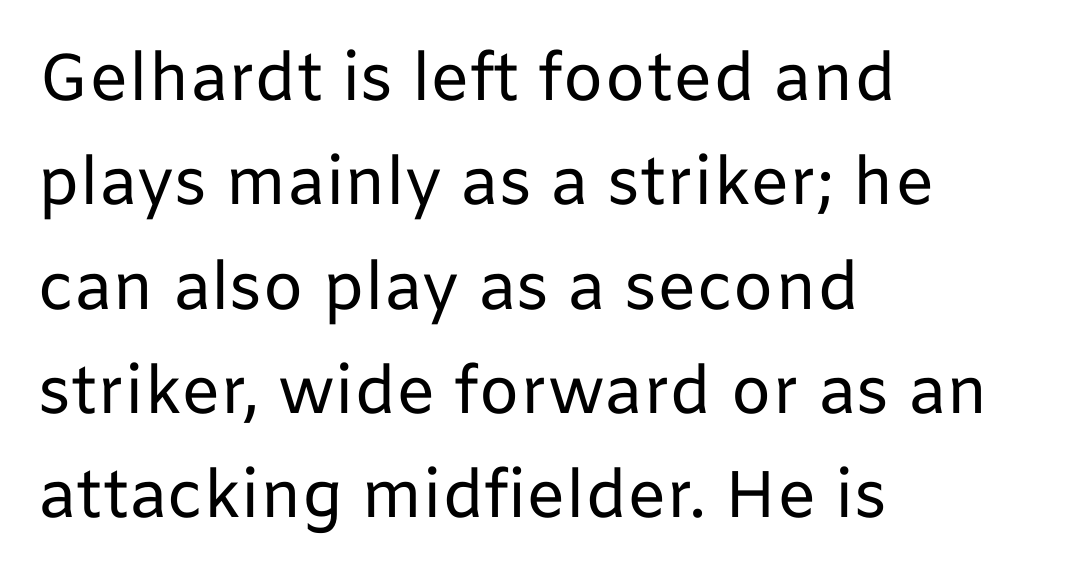
{"serif": "no", "italic": "no", "bold": "no", "weight": "regular", "width": "normal", "stroke_contrast": "low", "x_height": "medium", "monospaced": "no", "underline": "no", "align": "left", "line_spacing": "normal", "line_spacing_ratio": 1.58, "letter_spacing": "normal", "letter_spacing_em": 0.0, "glyph_px": 66}
